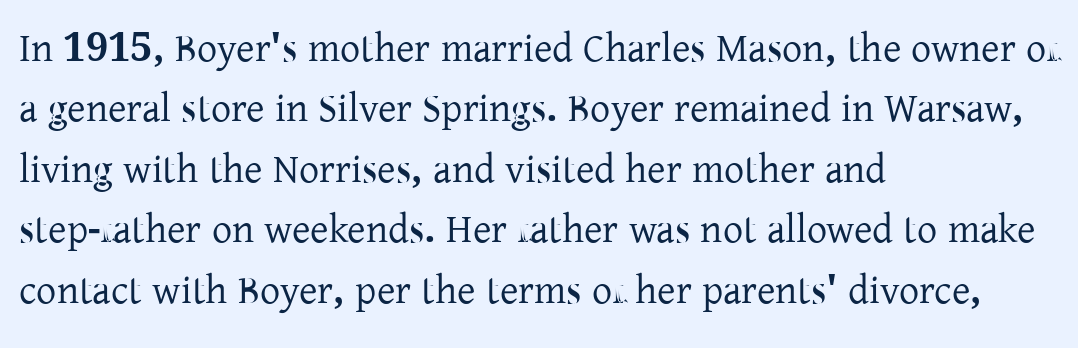
The face used here is proportionally spaced, like ordinary book or web type. A classic flush-left, rag-right setting is used for this passage. The letters carry serifs — small finishing strokes at the ends of their stems. Italic? Not at all — the glyphs are vertical.
